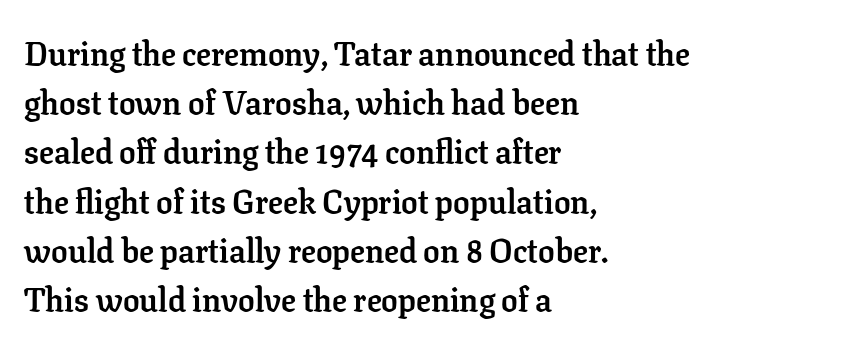
Q: Is the text bold? A: Yes.
Q: Is the text italic (slanted)? A: No, it is upright.
Q: Is the typeface a serif or a sans-serif typeface? A: Serif.
Q: Is the text underlined? A: No.
Q: How is the paragraph aligned? A: Left-aligned.
Q: Is the spacing between letters normal or unusually wide? A: Normal.
Q: Is the spacing between lines tight, normal or loose? A: Normal.
Q: Width (condensed, normal, or wide)? A: Normal.
Q: Stroke contrast? A: Low.
Q: x-height? A: Medium.
Q: Monospaced? A: No.
